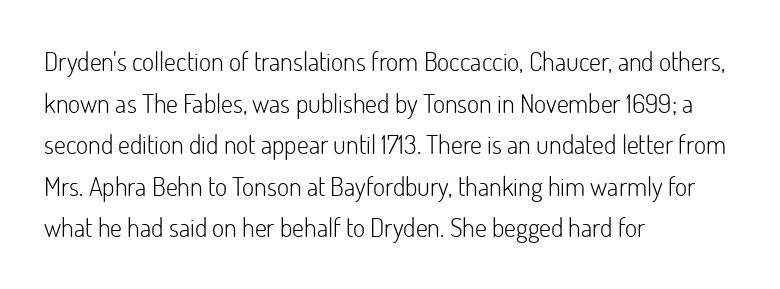
Q: Is the text bold? A: No.
Q: Is the text italic (slanted)? A: No, it is upright.
Q: Is the text underlined? A: No.
Q: How is the paragraph aligned? A: Left-aligned.
Q: Is the spacing between letters normal or unusually wide? A: Normal.
Q: Is the spacing between lines tight, normal or loose? A: Normal.
